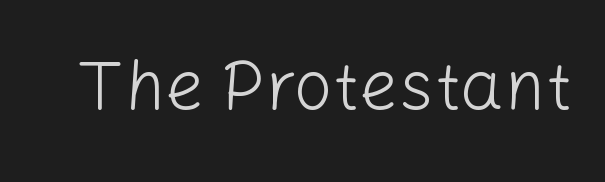
Weight: in the light-to-regular range. Quick note: underline off. The axis of the letterforms is exactly vertical. Think of a printed novel: that variable character pitch is what you see here. Check where the strokes stop: nothing finishes them off — pure sans. The line texture is even and compact thanks to regular tracking.
